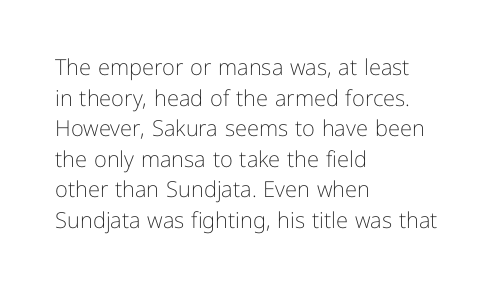
Q: Is the text bold? A: No.
Q: Is the text italic (slanted)? A: No, it is upright.
Q: Is the text underlined? A: No.
Q: How is the paragraph aligned? A: Left-aligned.
Q: Is the spacing between letters normal or unusually wide? A: Normal.
Q: Is the spacing between lines tight, normal or loose? A: Normal.
